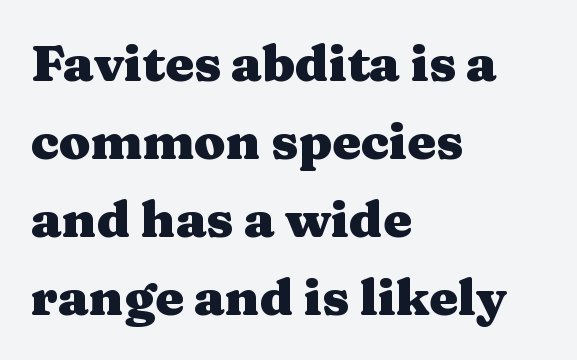
The image shows 51 px heavy, wide serif type, upright; set left-aligned, normal line spacing (1.53x), normal letter spacing, not underlined; medium stroke contrast and a medium x-height.
